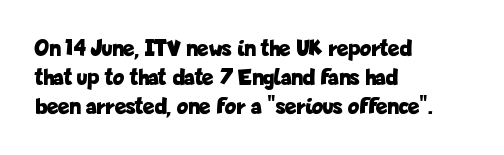
Bold? Absolutely — the strokes are thick and heavy. These lines are set flush left with a ragged right edge. Each row of text sits above clean, open space. There is no visible air inserted between adjacent glyphs. The type sits square on the baseline with zero lean.
